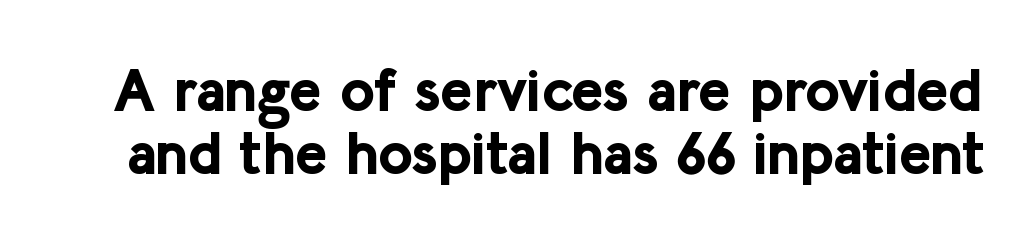
{"serif": "no", "italic": "no", "bold": "yes", "weight": "bold", "width": "normal", "stroke_contrast": "low", "x_height": "medium", "monospaced": "no", "underline": "no", "line_spacing": "tight", "line_spacing_ratio": 1.05, "letter_spacing": "normal", "letter_spacing_em": 0.0, "glyph_px": 60}
